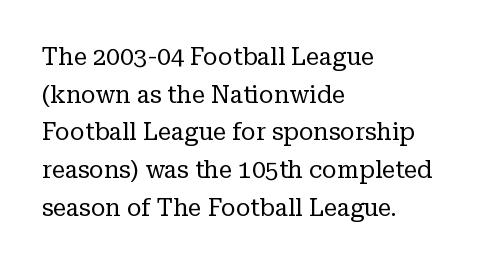
Q: Is the text bold? A: No.
Q: Is the text italic (slanted)? A: No, it is upright.
Q: Is the text underlined? A: No.
Q: How is the paragraph aligned? A: Left-aligned.
Q: Is the spacing between letters normal or unusually wide? A: Normal.
Q: Is the spacing between lines tight, normal or loose? A: Normal.
